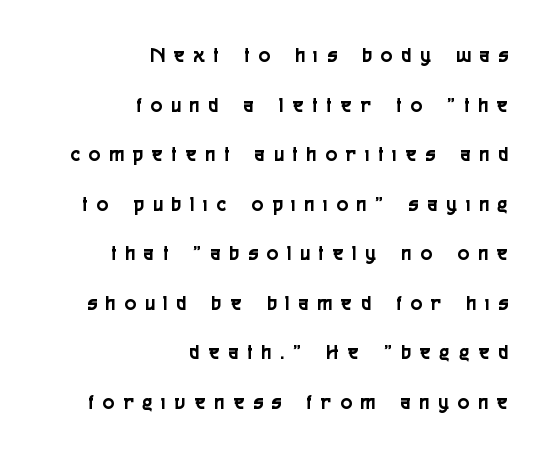
Q: Is the text italic (slanted)? A: No, it is upright.
Q: Is the text underlined? A: No.
Q: How is the paragraph aligned? A: Right-aligned.
Q: Is the spacing between letters normal or unusually wide? A: Unusually wide.
Q: Is the spacing between lines tight, normal or loose? A: Loose.
